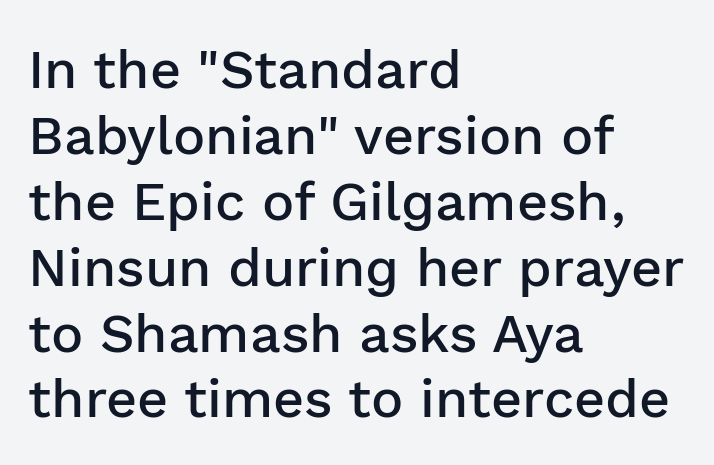
Q: Is the text bold? A: Semi-bold.
Q: Is the text italic (slanted)? A: No, it is upright.
Q: Is the typeface a serif or a sans-serif typeface? A: Sans-serif.
Q: Is the text underlined? A: No.
Q: How is the paragraph aligned? A: Left-aligned.
Q: Is the spacing between letters normal or unusually wide? A: Normal.
Q: Width (condensed, normal, or wide)? A: Normal.
Q: Stroke contrast? A: Low.
Q: x-height? A: Medium.
Q: Monospaced? A: No.
